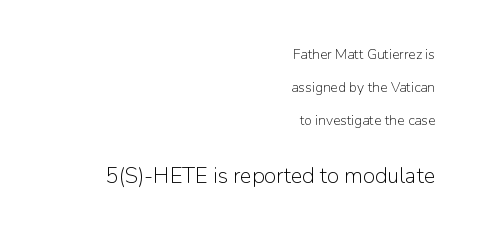
Q: Is the text bold? A: No.
Q: Is the text italic (slanted)? A: No, it is upright.
Q: Is the text underlined? A: No.
Q: How is the paragraph aligned? A: Right-aligned.
Q: Is the spacing between letters normal or unusually wide? A: Normal.
Q: Is the spacing between lines tight, normal or loose? A: Loose.
Q: Which block of text is set in a larger size, the first (top) or the second (bottom)? A: The second (bottom) one.
